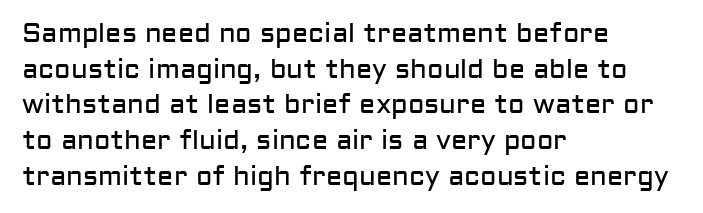
{"italic": "no", "bold": "no", "underline": "no", "align": "left", "line_spacing": "normal", "line_spacing_ratio": 1.32, "letter_spacing": "normal", "letter_spacing_em": 0.0, "glyph_px": 27}
